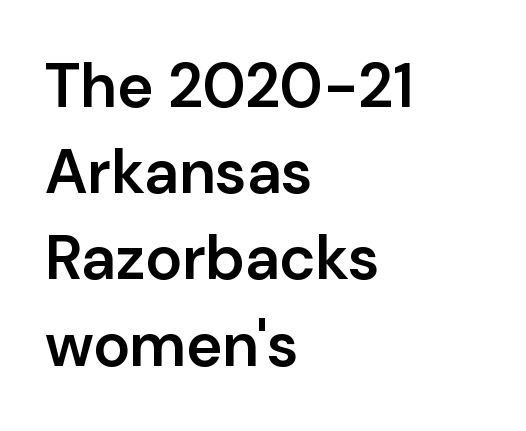
The image shows 62 px semibold sans-serif type, upright; set left-aligned, normal line spacing (1.39x), normal letter spacing, not underlined; low stroke contrast and a medium x-height.
